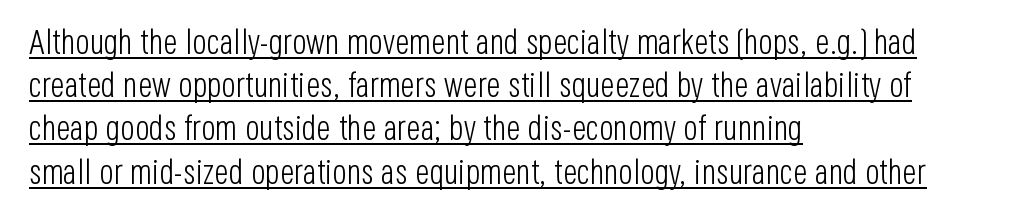
{"serif": "no", "italic": "no", "bold": "no", "weight": "light", "width": "condensed", "stroke_contrast": "low", "x_height": "large", "monospaced": "no", "underline": "yes", "align": "left", "line_spacing": "normal", "line_spacing_ratio": 1.27, "letter_spacing": "normal", "letter_spacing_em": 0.0, "glyph_px": 34}
